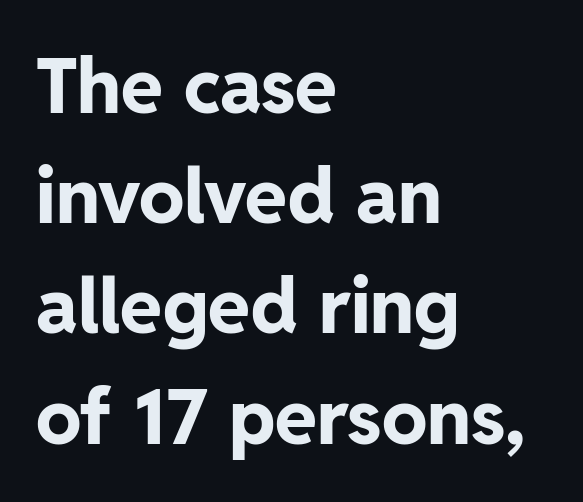
A dark, heavy texture on the line: the type is bold. Unlike italic type, these characters show no tilt at all. Words appear dense and cohesive because spacing is normal. Leading matches the norm, producing a regular column. Beneath every word, the page is bare. Alignment: flush left.
